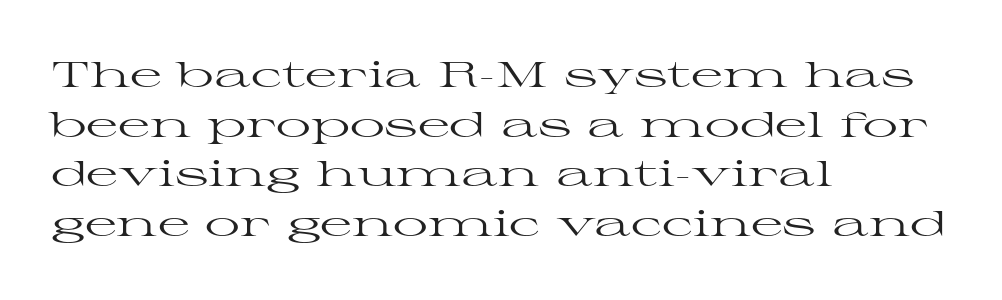
{"serif": "yes", "italic": "no", "bold": "no", "weight": "regular", "width": "wide", "stroke_contrast": "high", "x_height": "medium", "monospaced": "no", "underline": "no", "align": "left", "line_spacing": "normal", "line_spacing_ratio": 1.42, "letter_spacing": "normal", "letter_spacing_em": 0.0, "glyph_px": 35}
